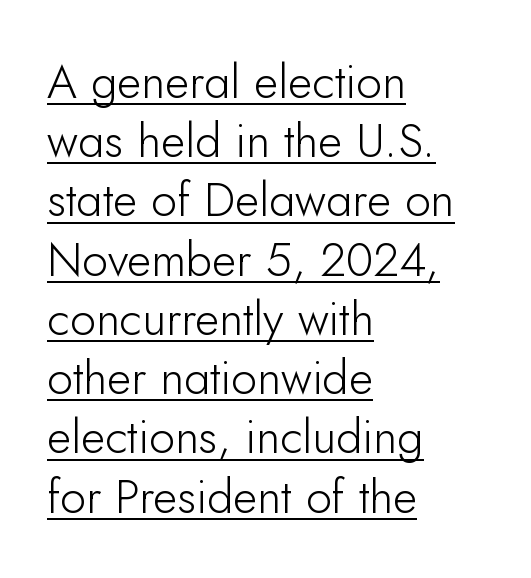
Q: Is the text bold? A: No.
Q: Is the text italic (slanted)? A: No, it is upright.
Q: Is the typeface a serif or a sans-serif typeface? A: Sans-serif.
Q: Is the text underlined? A: Yes.
Q: How is the paragraph aligned? A: Left-aligned.
Q: Is the spacing between letters normal or unusually wide? A: Normal.
Q: Is the spacing between lines tight, normal or loose? A: Normal.
Q: Width (condensed, normal, or wide)? A: Normal.
Q: Stroke contrast? A: Low.
Q: x-height? A: Small.
Q: Monospaced? A: No.
